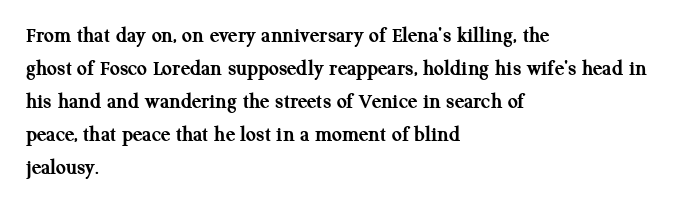
{"italic": "no", "bold": "yes", "underline": "no", "align": "left", "line_spacing": "normal", "line_spacing_ratio": 1.5, "letter_spacing": "normal", "letter_spacing_em": 0.0, "glyph_px": 22}
